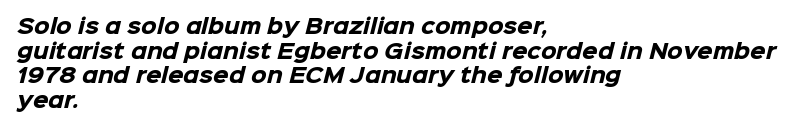
Q: Is the text bold? A: Yes.
Q: Is the text underlined? A: No.
Q: How is the paragraph aligned? A: Left-aligned.
Q: Is the spacing between letters normal or unusually wide? A: Normal.
